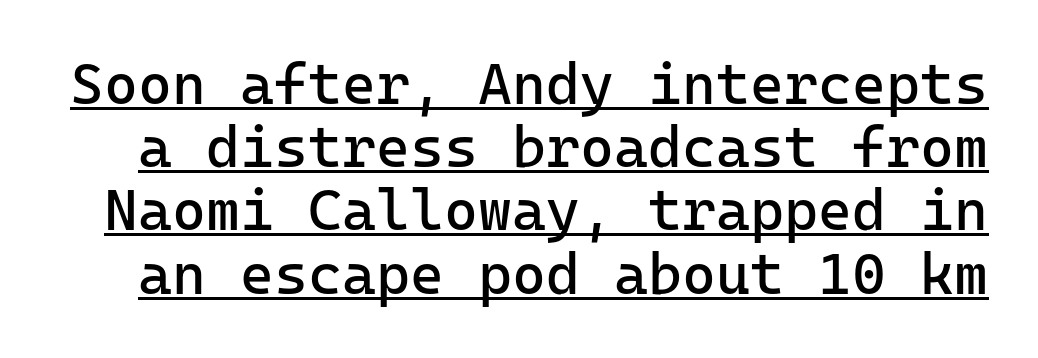
{"serif": "no", "italic": "no", "bold": "no", "weight": "regular", "width": "normal", "stroke_contrast": "low", "x_height": "medium", "underline": "yes", "line_spacing": "tight", "line_spacing_ratio": 1.09, "letter_spacing": "normal", "letter_spacing_em": 0.0, "glyph_px": 58}
